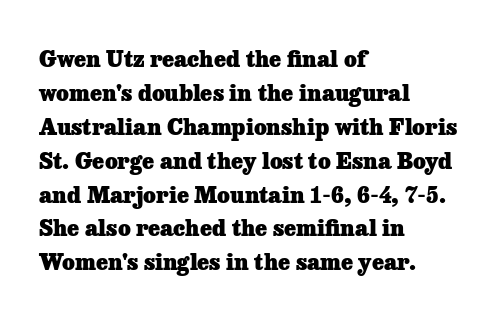
The lettering holds an erect, upright posture throughout. No word sits above an underline. Thick stems and heavy bowls — unmistakably bold. How are the letters spaced? Ordinarily, with no added tracking. Line beginnings align vertically; line endings do not.
